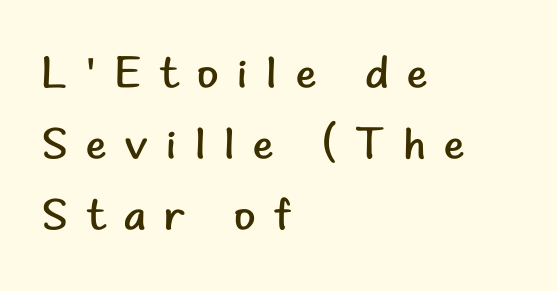
Letterform terminals end flat and unadorned throughout the passage. Any mark beneath the type? The region is blank. The rendering uses a moderate line-height, typical for paragraphs. The passage shown is typed in a proportional face where columns would drift. Notice how the passage keeps a crisp vertical edge on the left only. Unbolded letterforms with no extra heft.
